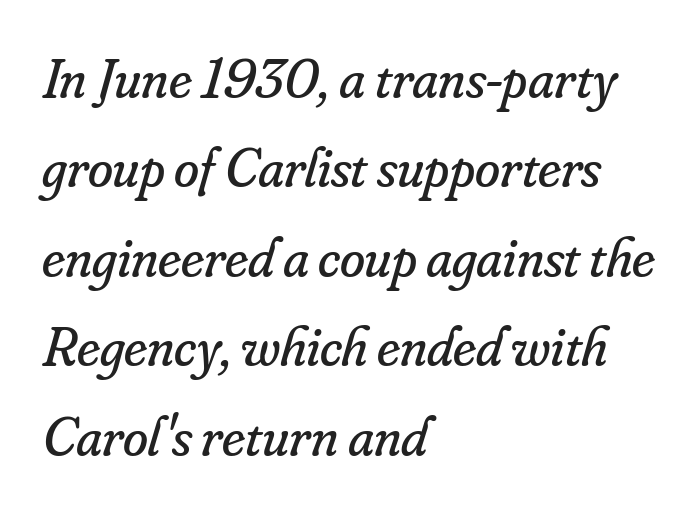
Q: Is the text bold? A: No.
Q: Is the text italic (slanted)? A: Yes, it leans right by about 16 degrees.
Q: Is the typeface a serif or a sans-serif typeface? A: Serif.
Q: Is the text underlined? A: No.
Q: How is the paragraph aligned? A: Left-aligned.
Q: Is the spacing between letters normal or unusually wide? A: Normal.
Q: Is the spacing between lines tight, normal or loose? A: Normal.
Q: Width (condensed, normal, or wide)? A: Normal.
Q: Stroke contrast? A: Low.
Q: x-height? A: Small.
Q: Monospaced? A: No.
